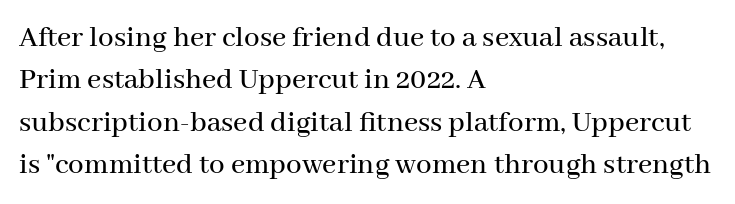
Q: Is the text italic (slanted)? A: No, it is upright.
Q: Is the typeface a serif or a sans-serif typeface? A: Serif.
Q: Is the text underlined? A: No.
Q: How is the paragraph aligned? A: Left-aligned.
Q: Is the spacing between letters normal or unusually wide? A: Normal.
Q: Is the spacing between lines tight, normal or loose? A: Normal.
Q: Width (condensed, normal, or wide)? A: Normal.
Q: Stroke contrast? A: Medium.
Q: x-height? A: Medium.
Q: Monospaced? A: No.
